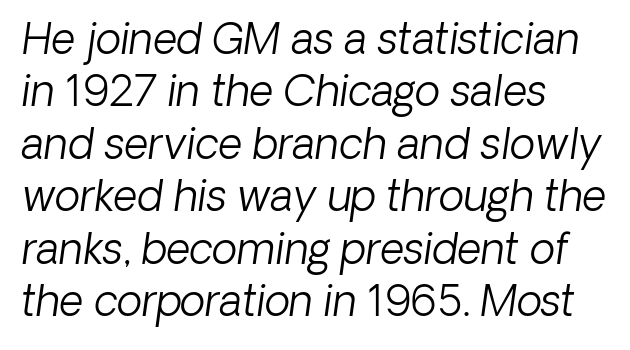
Is the type heavy? It reads as light-to-regular instead. Horizontal alignment here is leftward, the default for most running prose. Serif or sans? Sans — the stroke terminals are bare. The designer left line spacing at the default. Proportional: the letters do not fall into vertical columns. Any mark beneath the type? The region is blank.
